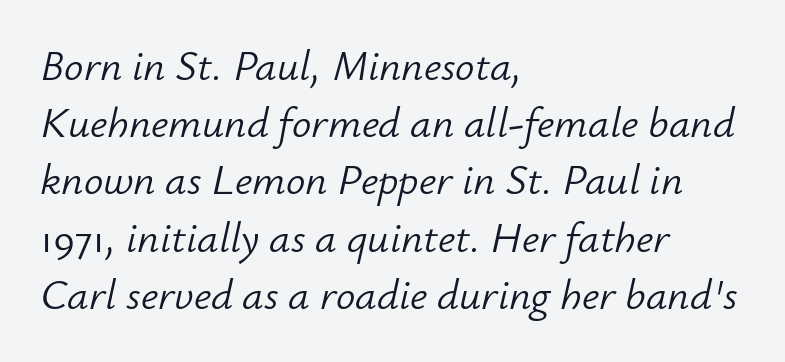
You could not count columns in this text — the font is proportionally spaced. Characters follow at the spacing the type designer built in. Reading down the column, the eye jumps a familiar distance to each next line. A student would call this left alignment; a typographer would say flush left, rag right. The strokes carry an ordinary text weight at most.
